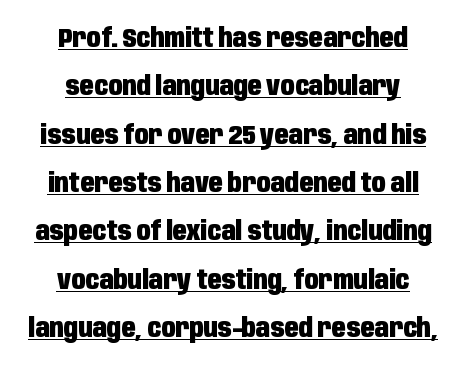
The image shows 26 px bold type, upright; set centered, line spacing 1.86x, normal letter spacing, underlined.
